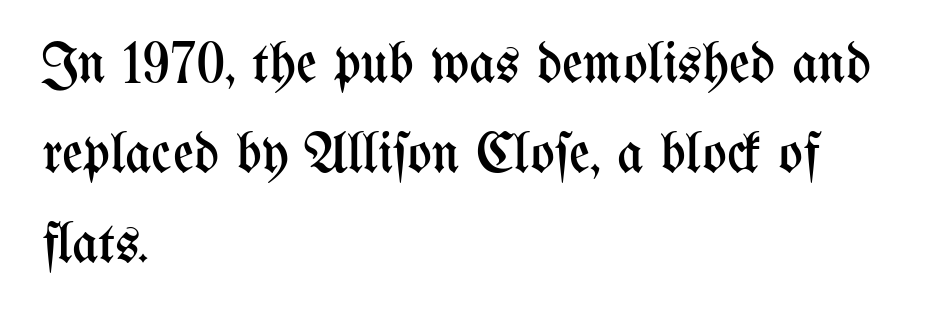
The image shows 57 px regular-weight, condensed type, upright; set left-aligned, normal line spacing (1.58x), normal letter spacing, not underlined; medium stroke contrast and a medium x-height.
